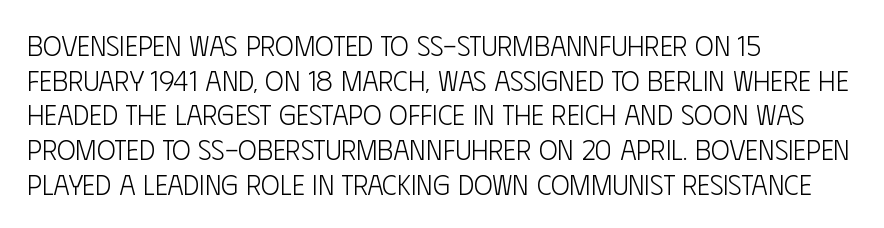
The face used here is proportionally spaced, like ordinary book or web type. Every row of glyphs begins at an identical x-position on the left. Characters remain perfectly vertical along every line. These glyphs show unthickened strokes, regular width or finer. Each word holds together tightly as a unit, with standard inter-letter gaps.
